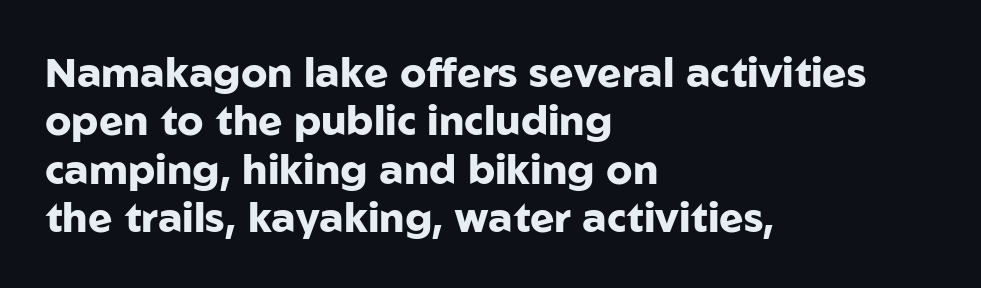
Q: Is the text bold? A: Yes.
Q: Is the text italic (slanted)? A: No, it is upright.
Q: Is the typeface a serif or a sans-serif typeface? A: Sans-serif.
Q: Is the text underlined? A: No.
Q: How is the paragraph aligned? A: Left-aligned.
Q: Is the spacing between letters normal or unusually wide? A: Normal.
Q: Width (condensed, normal, or wide)? A: Normal.
Q: Stroke contrast? A: Low.
Q: x-height? A: Medium.
Q: Monospaced? A: No.
